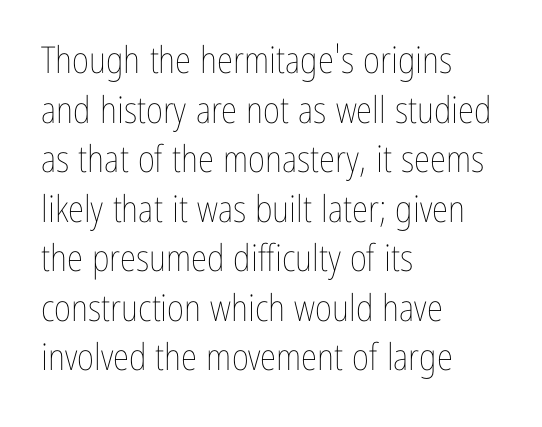
{"italic": "no", "bold": "no", "weight": "thin", "width": "condensed", "stroke_contrast": "low", "x_height": "medium", "monospaced": "no", "underline": "no", "align": "left", "line_spacing": "normal", "line_spacing_ratio": 1.34, "letter_spacing": "normal", "letter_spacing_em": 0.0, "glyph_px": 37}
